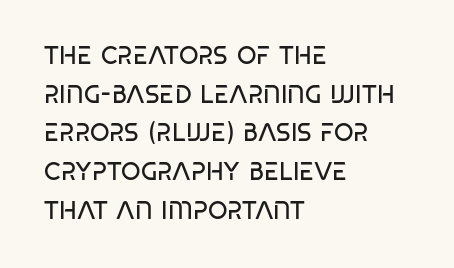
{"bold": "no", "underline": "no", "align": "left", "line_spacing": "normal", "line_spacing_ratio": 1.55, "letter_spacing": "normal", "letter_spacing_em": 0.0, "glyph_px": 25}
